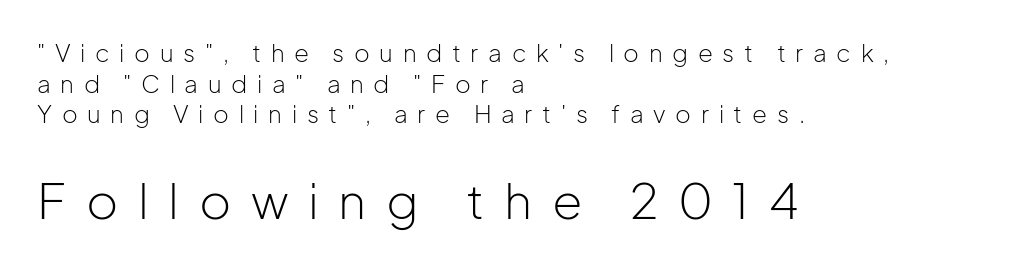
{"serif": "no", "italic": "no", "bold": "no", "weight": "light", "width": "normal", "stroke_contrast": "low", "x_height": "medium", "monospaced": "no", "underline": "no", "align": "left", "line_spacing": "normal", "line_spacing_ratio": 1.28, "letter_spacing": "wide", "letter_spacing_em": 0.4, "larger_block": "second", "size_ratio": 2.04, "glyph_px": 49}
